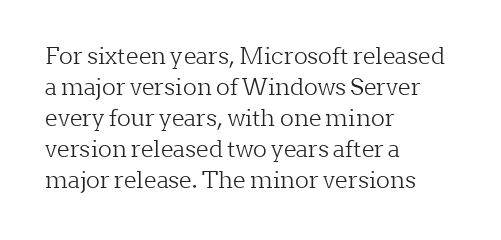
The image shows 23 px text type, upright; set left-aligned, normal line spacing (1.35x), normal letter spacing, not underlined.
